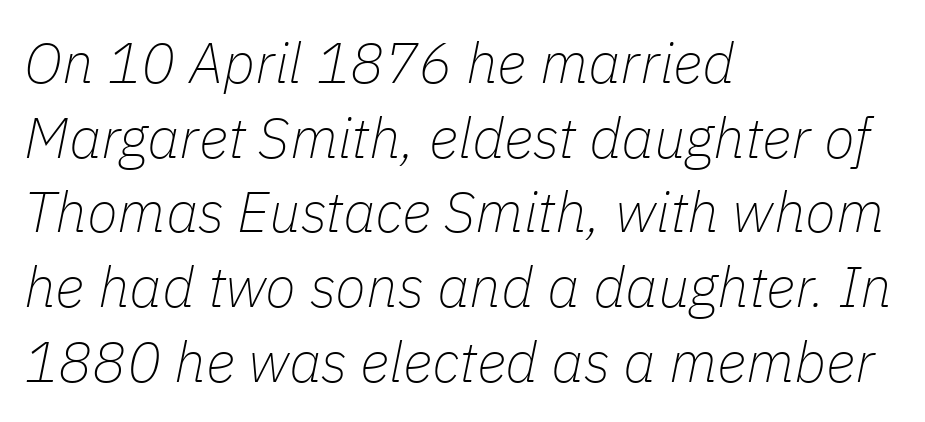
The image shows 57 px thin type, italic (leaning right); set left-aligned, normal line spacing (1.31x), normal letter spacing, not underlined; low stroke contrast and a medium x-height.
